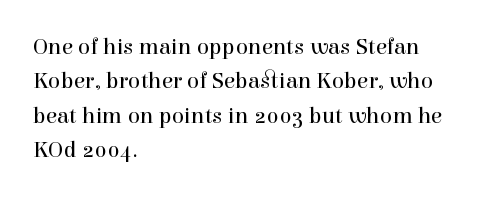
Q: Is the text bold? A: No.
Q: Is the text italic (slanted)? A: No, it is upright.
Q: Is the text underlined? A: No.
Q: How is the paragraph aligned? A: Left-aligned.
Q: Is the spacing between letters normal or unusually wide? A: Normal.
Q: Is the spacing between lines tight, normal or loose? A: Normal.
